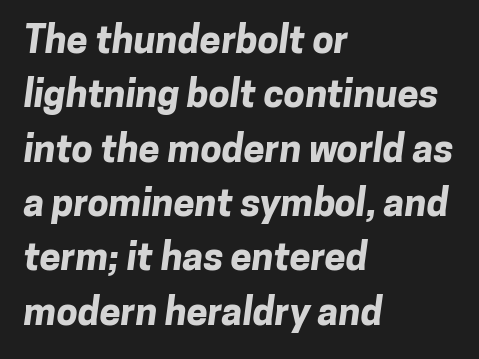
Each line starts at the same left margin while the right side varies. Here the designer chose a conventional face with non-uniform glyph widths. Normally led — the rows are evenly, conventionally spaced. The passage shown is emphatically bold. Default kerning and tracking; the words read as compact shapes.
